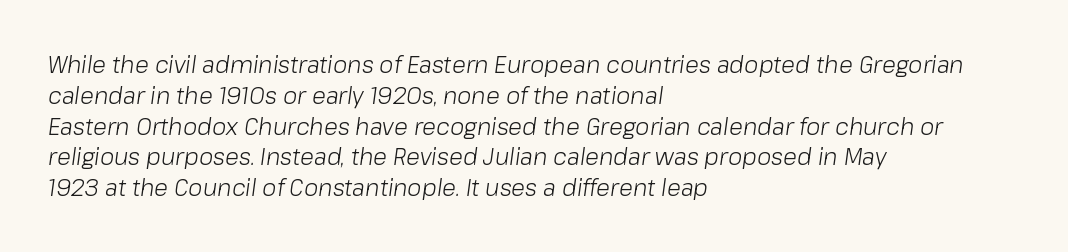
Only glyphs here, with clear space below each row. Compared with typical paragraphs, the rows here are spaced about the same. How are the letters spaced? Ordinarily, with no added tracking. Alignment: flush left. On a weight scale, this lands at 450 or below. An italicized treatment has been applied to the whole sample.
